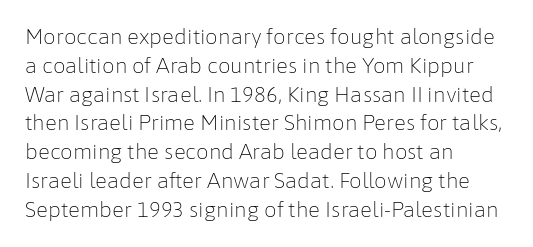
The image shows 20 px text type, upright; set left-aligned, normal line spacing (1.44x), normal letter spacing, not underlined.
